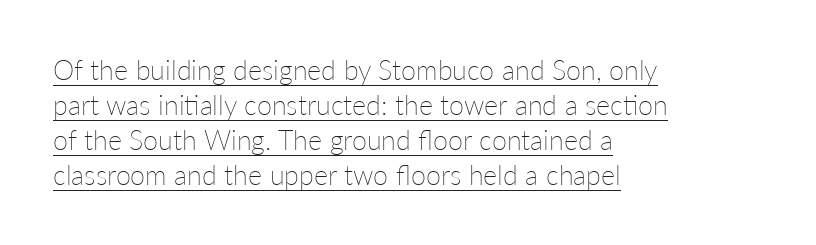
Q: Is the text bold? A: No.
Q: Is the text italic (slanted)? A: No, it is upright.
Q: Is the text underlined? A: Yes.
Q: How is the paragraph aligned? A: Left-aligned.
Q: Is the spacing between letters normal or unusually wide? A: Normal.
Q: Is the spacing between lines tight, normal or loose? A: Normal.
